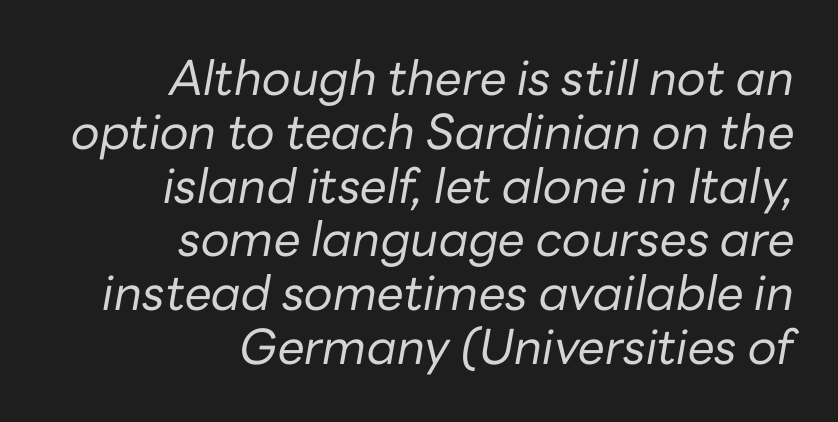
The image shows 48 px regular-weight type, italic (leaning right); set right-aligned, tight line spacing (1.12x), normal letter spacing, not underlined; low stroke contrast and a medium x-height.
